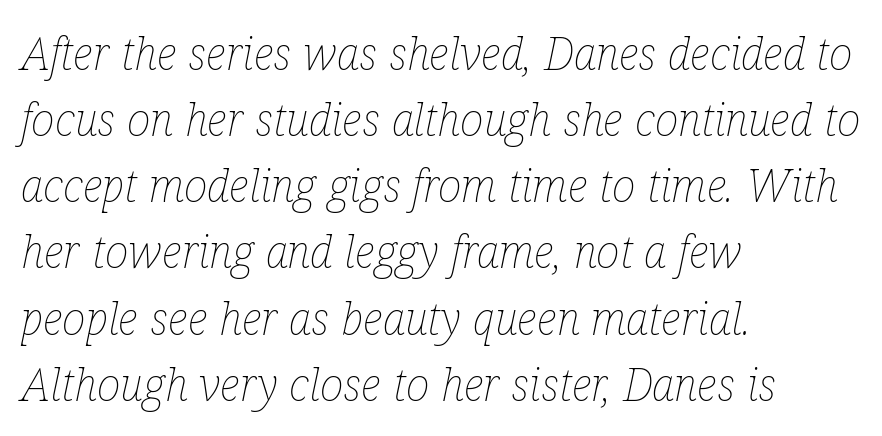
Q: Is the text bold? A: No.
Q: Is the text italic (slanted)? A: Yes, it leans right by about 12 degrees.
Q: Is the text underlined? A: No.
Q: How is the paragraph aligned? A: Left-aligned.
Q: Is the spacing between letters normal or unusually wide? A: Normal.
Q: Is the spacing between lines tight, normal or loose? A: Normal.
Q: Width (condensed, normal, or wide)? A: Condensed.
Q: Stroke contrast? A: Low.
Q: x-height? A: Medium.
Q: Monospaced? A: No.
